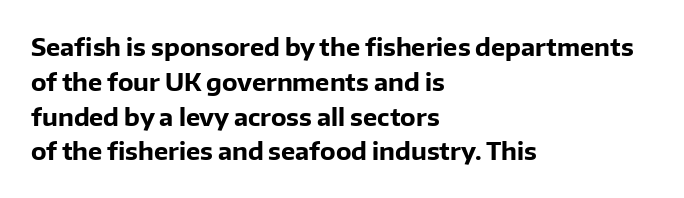
Q: Is the text bold? A: Yes.
Q: Is the text italic (slanted)? A: No, it is upright.
Q: Is the text underlined? A: No.
Q: How is the paragraph aligned? A: Left-aligned.
Q: Is the spacing between letters normal or unusually wide? A: Normal.
Q: Is the spacing between lines tight, normal or loose? A: Normal.
